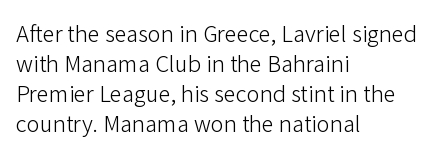
{"italic": "no", "bold": "no", "underline": "no", "align": "left", "line_spacing": "normal", "line_spacing_ratio": 1.36, "letter_spacing": "normal", "letter_spacing_em": 0.0, "glyph_px": 22}
